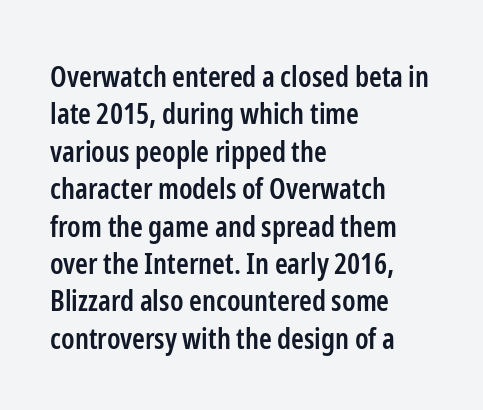
The image shows 29 px semibold, condensed sans-serif type, upright; set left-aligned, normal line spacing (1.29x), normal letter spacing, not underlined; low stroke contrast and a medium x-height.
